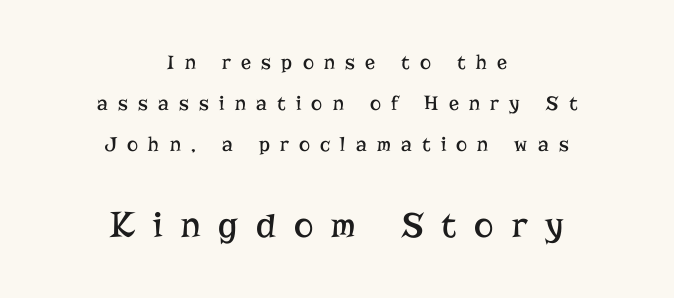
These lines are rendered in a variable-pitch font. The tracking jumps out immediately: characters are airy and widely separated. Counters stay open thanks to moderate or lighter strokes. The designer gave the closing block more size than the opening block. A typesetter would mark this as roman, not italic. Where is the straight margin? There isn't one; the lines are centered.
